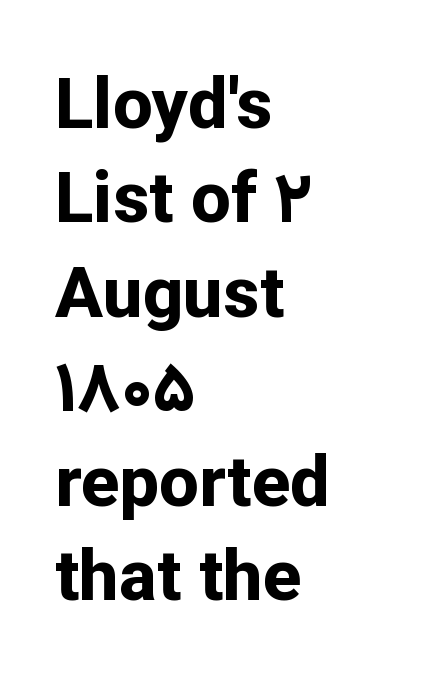
{"serif": "no", "italic": "no", "bold": "yes", "weight": "bold", "width": "normal", "stroke_contrast": "low", "x_height": "medium", "monospaced": "no", "underline": "no", "align": "left", "line_spacing": "normal", "line_spacing_ratio": 1.33, "letter_spacing": "normal", "letter_spacing_em": 0.0, "glyph_px": 71}
